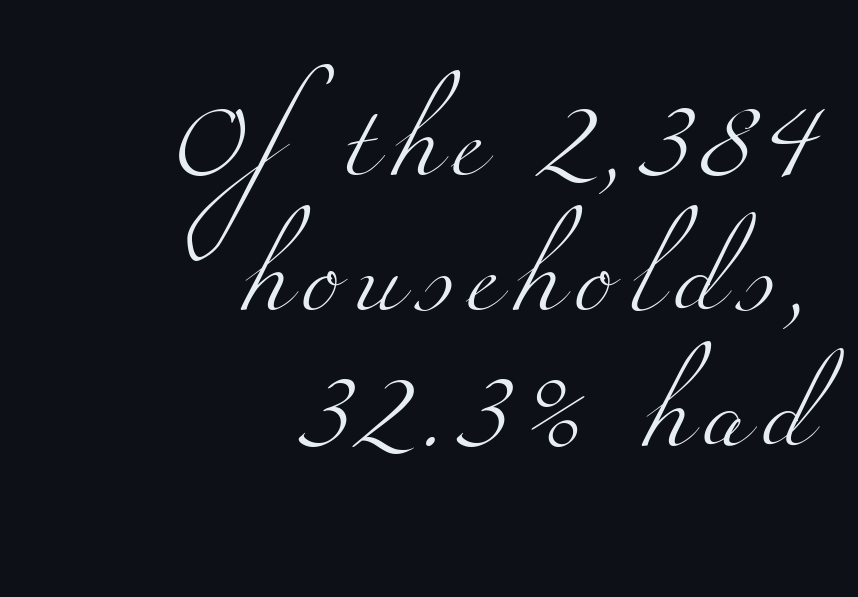
Q: Is the text bold? A: No.
Q: Is the text underlined? A: No.
Q: How is the paragraph aligned? A: Right-aligned.
Q: Is the spacing between letters normal or unusually wide? A: Unusually wide.
Q: Width (condensed, normal, or wide)? A: Wide.
Q: Stroke contrast? A: Medium.
Q: x-height? A: Small.
Q: Monospaced? A: No.
